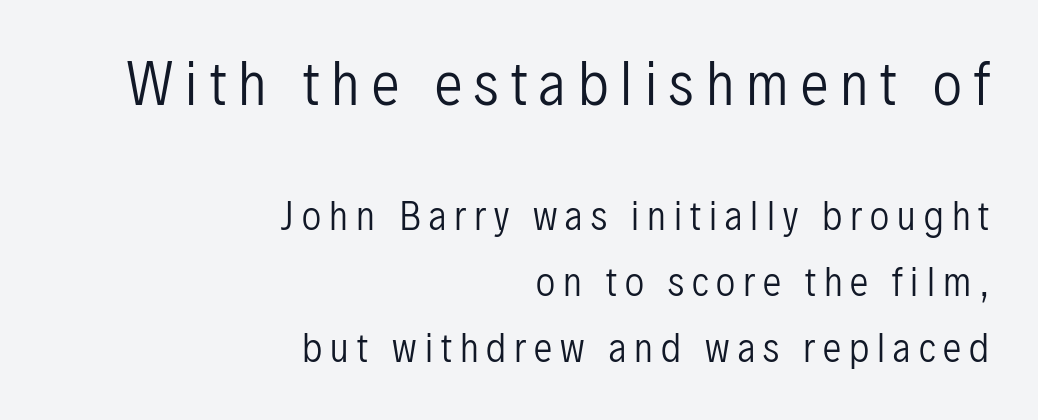
Q: Is the text bold? A: No.
Q: Is the text italic (slanted)? A: No, it is upright.
Q: Is the typeface a serif or a sans-serif typeface? A: Sans-serif.
Q: Is the text underlined? A: No.
Q: How is the paragraph aligned? A: Right-aligned.
Q: Is the spacing between letters normal or unusually wide? A: Unusually wide.
Q: Which block of text is set in a larger size, the first (top) or the second (bottom)? A: The first (top) one.
Q: Width (condensed, normal, or wide)? A: Condensed.
Q: Stroke contrast? A: Low.
Q: x-height? A: Medium.
Q: Monospaced? A: No.
